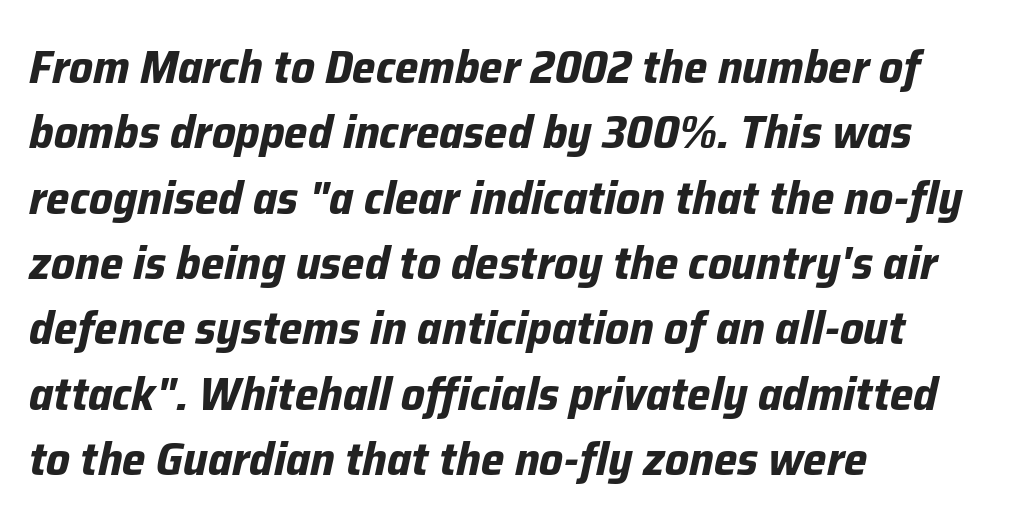
Check under the words: just untouched page. How heavy is the stroke? Heavy — this is a bold. These lines were composed using italics. Leading matches the norm, producing a regular column. The rendering uses natural spacing where letterforms have individual widths.
